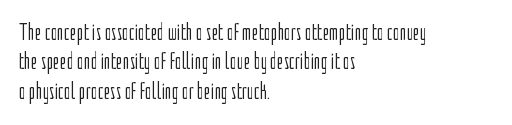
The image shows 23 px text type, upright; set left-aligned, normal line spacing (1.28x), normal letter spacing, not underlined.
